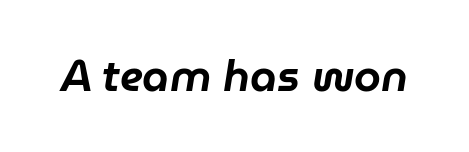
Q: Is the text italic (slanted)? A: Yes, it leans right by about 9 degrees.
Q: Is the text underlined? A: No.
Q: Is the spacing between letters normal or unusually wide? A: Normal.
Q: Width (condensed, normal, or wide)? A: Normal.
Q: Stroke contrast? A: Low.
Q: x-height? A: Medium.
Q: Monospaced? A: No.
